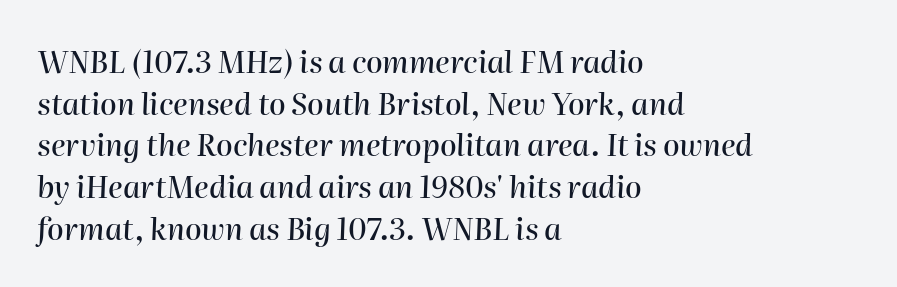
{"italic": "yes", "lean": "right", "slant_degrees": 2, "width": "normal", "stroke_contrast": "high", "x_height": "medium", "monospaced": "no", "underline": "no", "align": "left", "line_spacing": "normal", "line_spacing_ratio": 1.39, "letter_spacing": "normal", "letter_spacing_em": 0.0, "glyph_px": 30}
